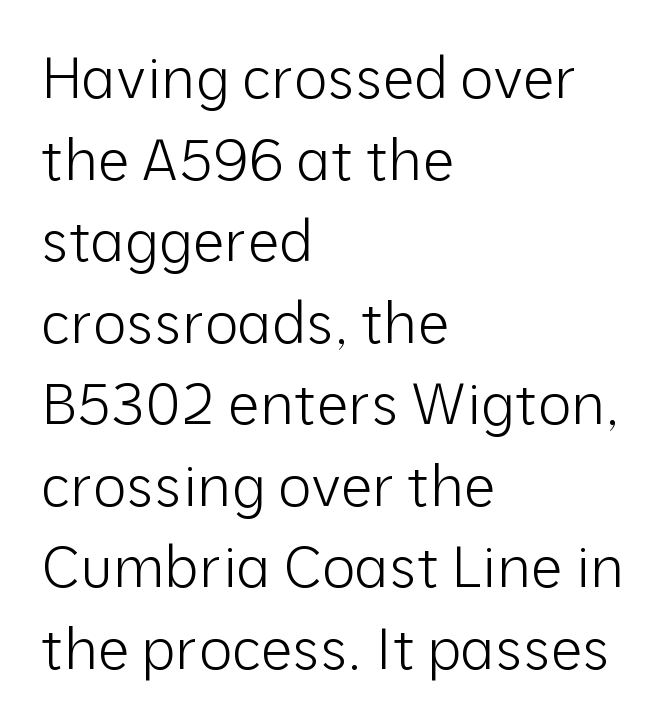
A typesetter would call this leading conventional body-copy spacing. Horizontally, the lines are justified to the leading edge only. The passage shown has conventional tracking throughout. Is this a fixed-width face? No — the glyphs have proportional, varying widths.
